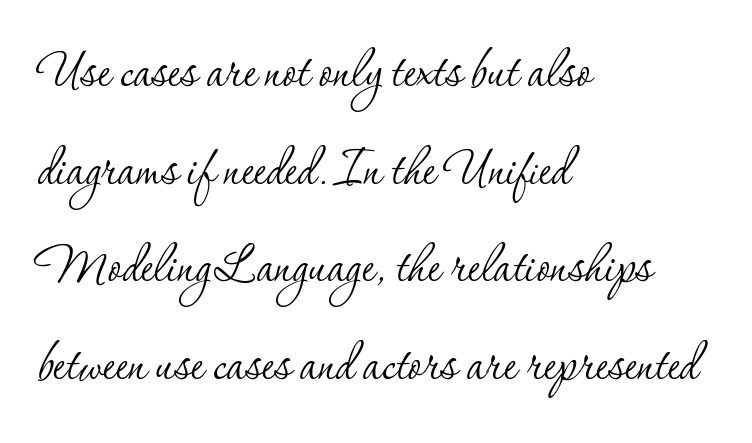
Do the characters align in a grid? No, the font is proportional. Weight class: somewhere from thin through regular. A typesetter would call this zero additional tracking. How would I describe the line gaps? Plain and ordinary. The zone under the glyphs is completely vacant.
